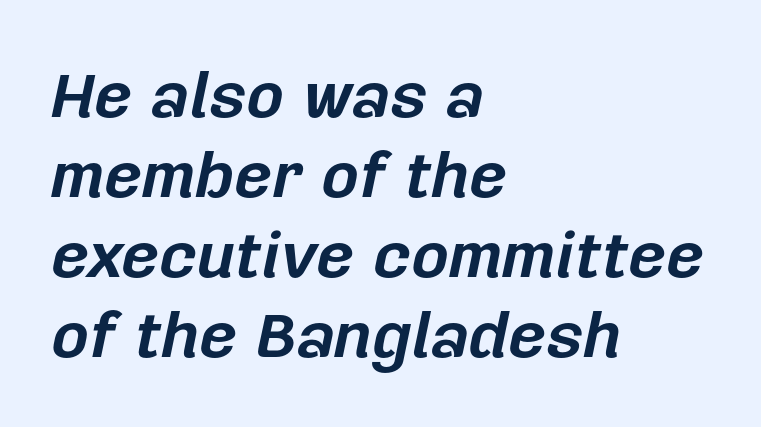
The image shows 65 px bold type, italic (leaning right); set left-aligned, line spacing 1.23x, normal letter spacing, not underlined; low stroke contrast and a medium x-height.
